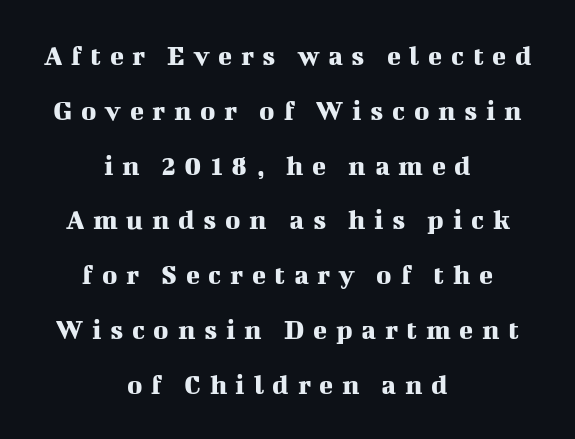
What stands out about the letter spacing? Its width — letters are far apart. The rendering uses natural spacing where letterforms have individual widths. Is the block centered? Yes — each line is placed symmetrically about the middle. This rendering features lettering with no underline. A serif font was chosen for this passage. Ascenders rise straight up at ninety degrees.
